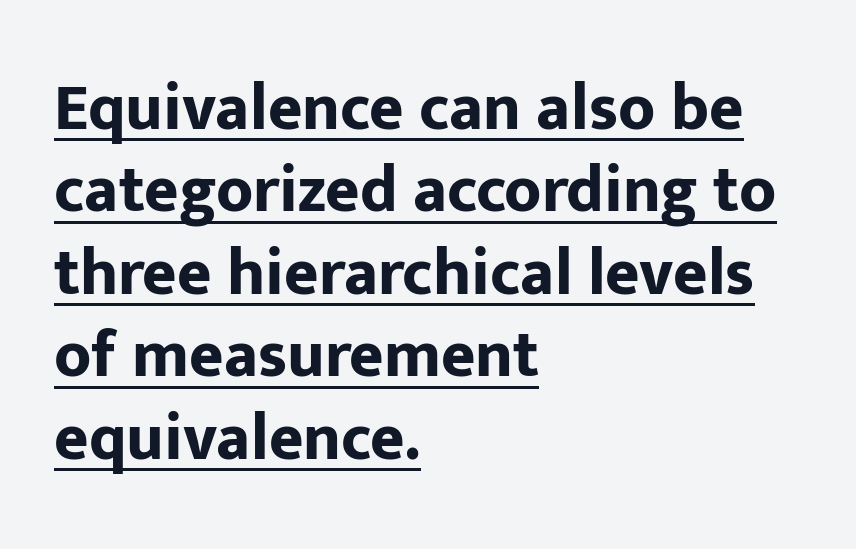
Each new line begins a customary step beneath the previous one. This is the regular roman posture of the typeface. Underlining? Definitely there. The font is running at its bold setting. The tracking reads as untouched default to a designer's eye.
